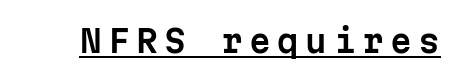
{"serif": "no", "italic": "no", "width": "normal", "stroke_contrast": "low", "x_height": "medium", "monospaced": "yes", "underline": "yes", "letter_spacing": "wide", "letter_spacing_em": 0.21, "glyph_px": 31}
